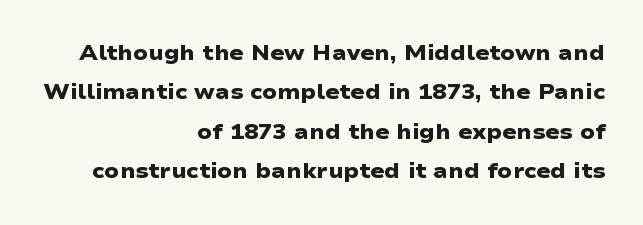
The image shows 21 px bold type; set right-aligned, line spacing 1.88x, normal letter spacing, not underlined.
